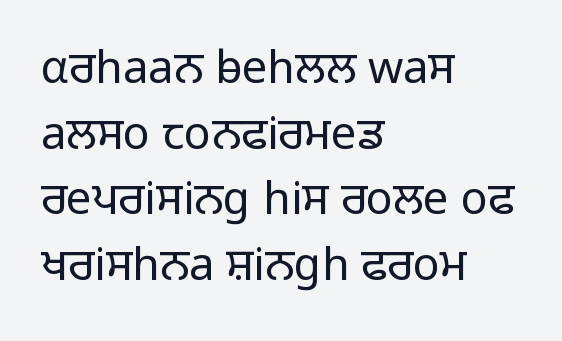
{"serif": "no", "italic": "no", "bold": "no", "weight": "light", "width": "normal", "stroke_contrast": "low", "x_height": "medium", "monospaced": "no", "underline": "no", "align": "left", "line_spacing": "normal", "line_spacing_ratio": 1.46, "letter_spacing": "normal", "letter_spacing_em": 0.0, "glyph_px": 45}
